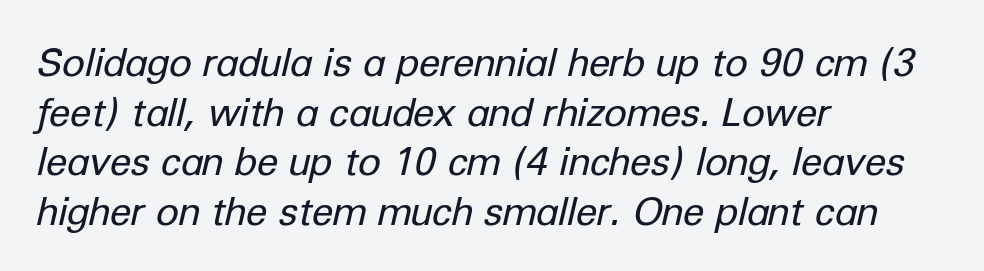
Rows of type keep a routine distance in the vertical direction. On a weight scale, this lands at 450 or below. The paragraph shown leans on its left margin. Compared with ordinary roman type, these characters are visibly tilted. Underline: absent. Character widths vary here, with narrow letters taking less room than wide ones.
